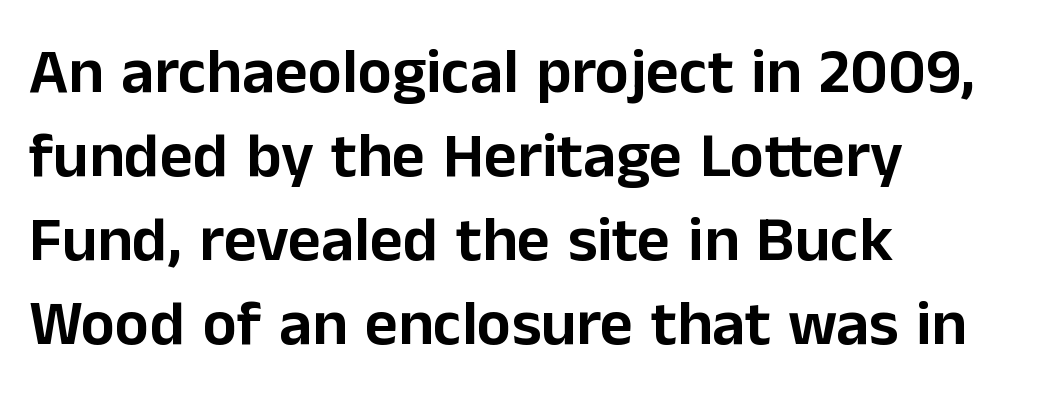
Q: Is the text italic (slanted)? A: No, it is upright.
Q: Is the typeface a serif or a sans-serif typeface? A: Sans-serif.
Q: Is the text underlined? A: No.
Q: How is the paragraph aligned? A: Left-aligned.
Q: Is the spacing between letters normal or unusually wide? A: Normal.
Q: Is the spacing between lines tight, normal or loose? A: Normal.
Q: Width (condensed, normal, or wide)? A: Normal.
Q: Stroke contrast? A: Low.
Q: x-height? A: Medium.
Q: Monospaced? A: No.
